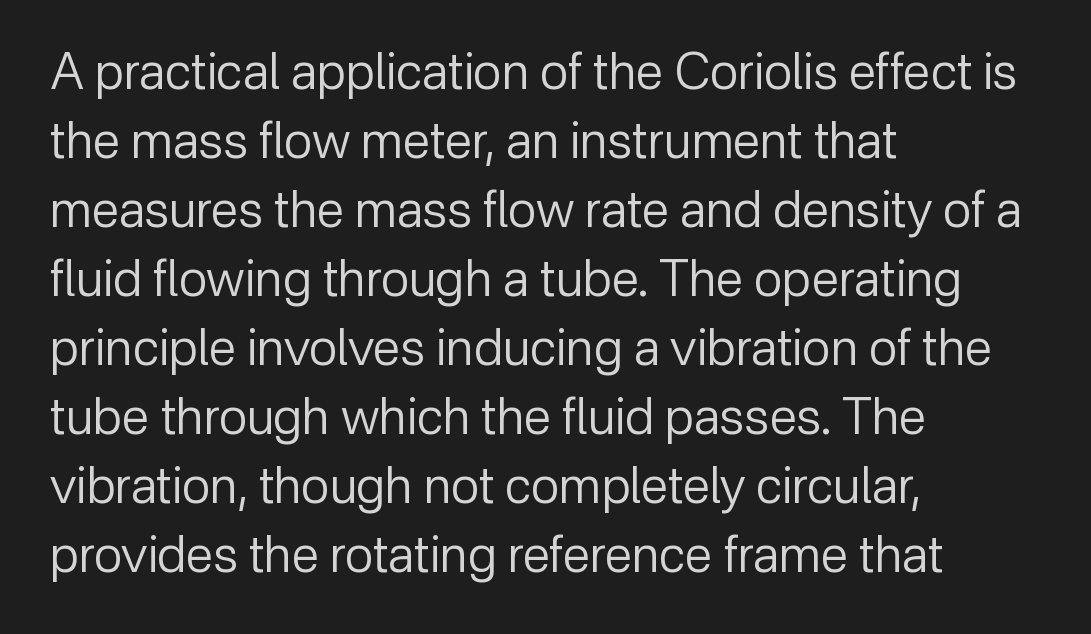
The image shows 50 px regular-weight sans-serif type, upright; set left-aligned, normal line spacing (1.38x), normal letter spacing, not underlined; low stroke contrast and a medium x-height.
